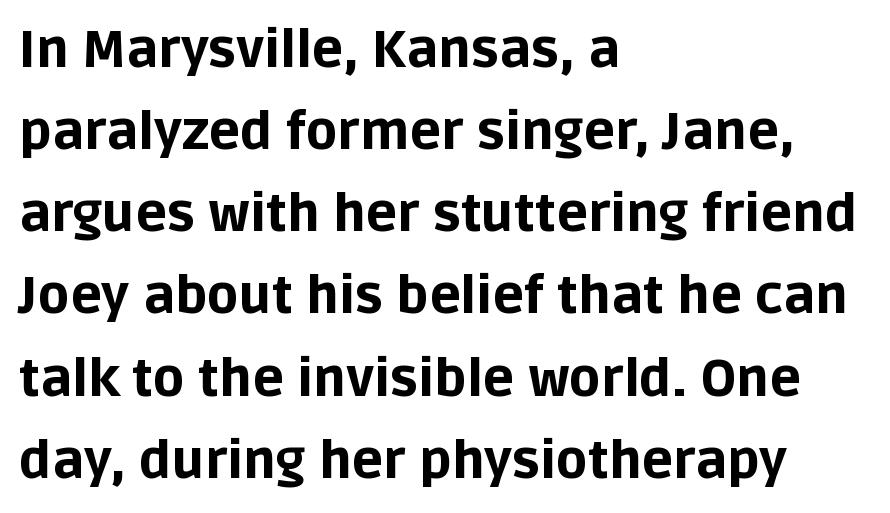
{"serif": "no", "italic": "no", "bold": "yes", "weight": "bold", "width": "normal", "stroke_contrast": "low", "x_height": "large", "monospaced": "no", "underline": "no", "align": "left", "line_spacing": "normal", "line_spacing_ratio": 1.58, "letter_spacing": "normal", "letter_spacing_em": 0.0, "glyph_px": 52}
